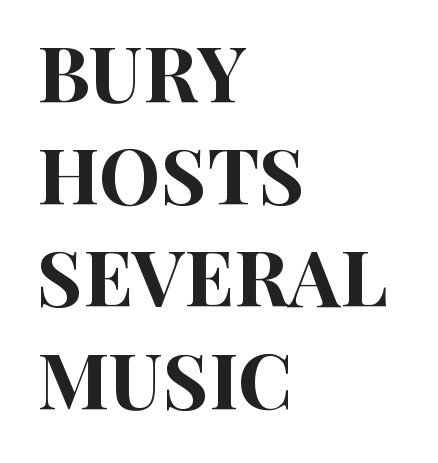
Q: Is the text italic (slanted)? A: No, it is upright.
Q: Is the typeface a serif or a sans-serif typeface? A: Sans-serif.
Q: Is the text underlined? A: No.
Q: How is the paragraph aligned? A: Left-aligned.
Q: Is the spacing between letters normal or unusually wide? A: Normal.
Q: Is the spacing between lines tight, normal or loose? A: Normal.
Q: Width (condensed, normal, or wide)? A: Condensed.
Q: Stroke contrast? A: High.
Q: x-height? A: Large.
Q: Monospaced? A: No.
